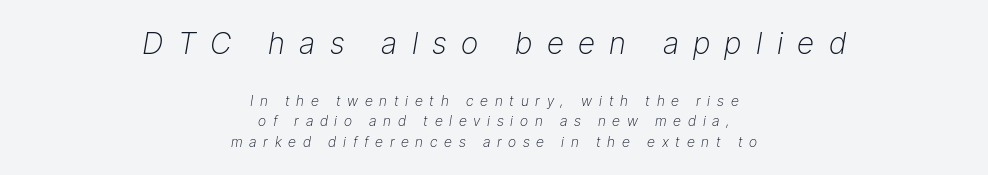
Q: Is the text bold? A: No.
Q: Is the text italic (slanted)? A: Yes, it leans right by about 9 degrees.
Q: Is the text underlined? A: No.
Q: How is the paragraph aligned? A: Centered.
Q: Is the spacing between letters normal or unusually wide? A: Unusually wide.
Q: Is the spacing between lines tight, normal or loose? A: Normal.
Q: Which block of text is set in a larger size, the first (top) or the second (bottom)? A: The first (top) one.
Q: Width (condensed, normal, or wide)? A: Normal.
Q: Stroke contrast? A: Low.
Q: x-height? A: Medium.
Q: Monospaced? A: No.
